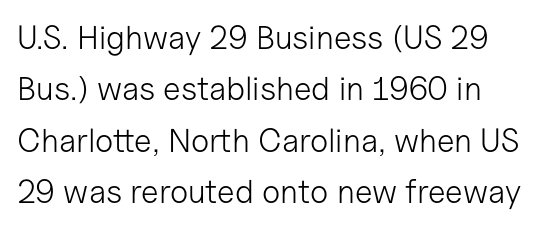
{"serif": "no", "italic": "no", "bold": "no", "weight": "light", "width": "normal", "stroke_contrast": "low", "x_height": "medium", "monospaced": "no", "underline": "no", "line_spacing": "normal", "line_spacing_ratio": 1.56, "letter_spacing": "normal", "letter_spacing_em": 0.0, "glyph_px": 33}
